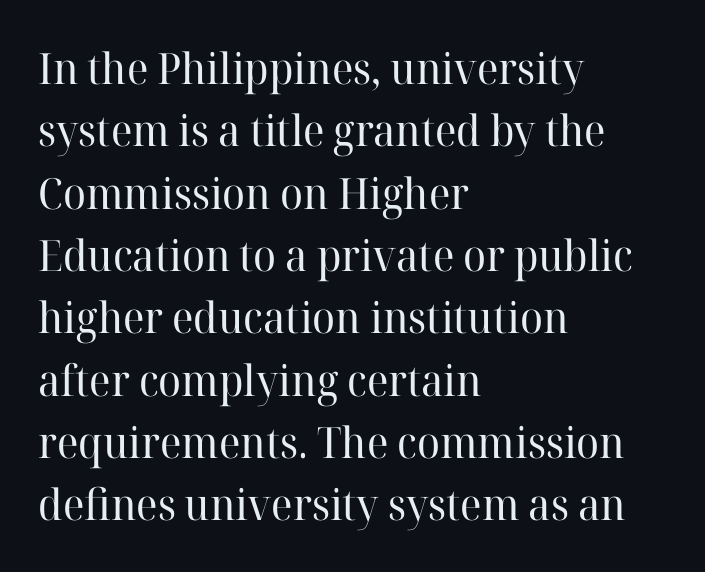
Regular leading. Spacing between characters is what you'd get straight out of the box. Words float on clear page, feet unadorned. Posture: straight, roman, zero tilt. Heaviness? Minimal to ordinary, like unemphasized prose.
